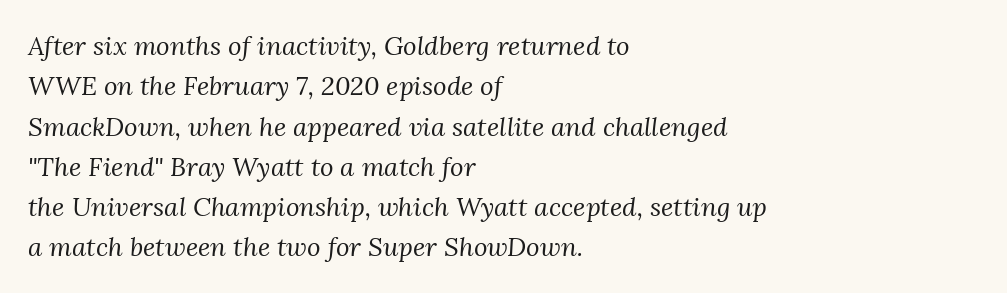
{"italic": "yes", "lean": "right", "slant_degrees": 3, "bold": "no", "underline": "no", "align": "left", "line_spacing": "normal", "line_spacing_ratio": 1.55, "letter_spacing": "normal", "letter_spacing_em": 0.0, "glyph_px": 26}
